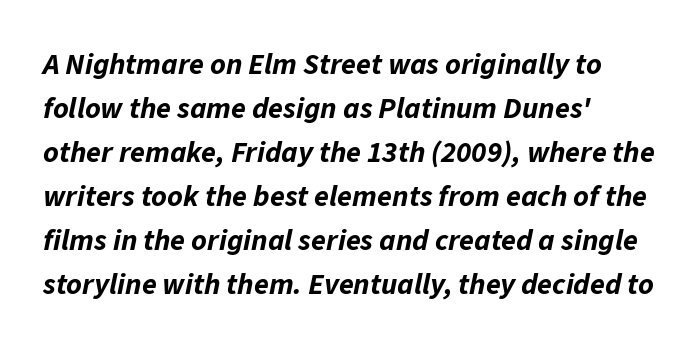
Q: Is the text bold? A: Yes.
Q: Is the text italic (slanted)? A: Yes, it leans right by about 11 degrees.
Q: Is the text underlined? A: No.
Q: How is the paragraph aligned? A: Left-aligned.
Q: Is the spacing between letters normal or unusually wide? A: Normal.
Q: Is the spacing between lines tight, normal or loose? A: Normal.
Q: Width (condensed, normal, or wide)? A: Normal.
Q: Stroke contrast? A: Low.
Q: x-height? A: Medium.
Q: Monospaced? A: No.
